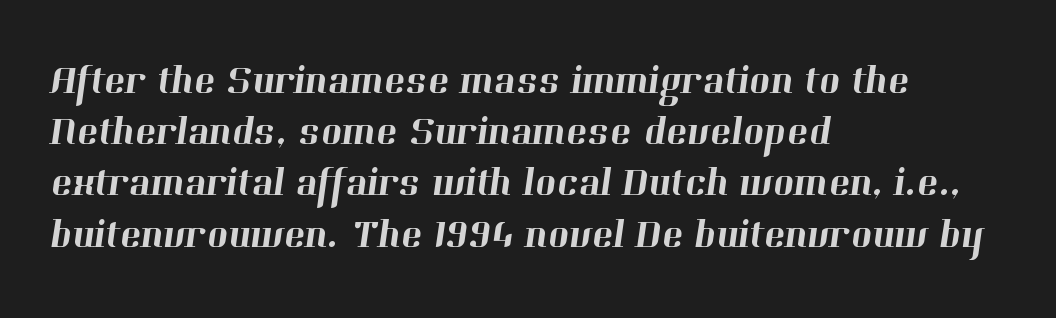
The image shows 40 px serif type; set left-aligned, normal line spacing (1.28x), normal letter spacing, not underlined; high stroke contrast and a medium x-height.
